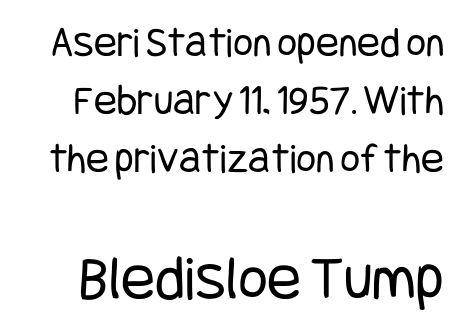
Q: Is the text bold? A: No.
Q: Is the text italic (slanted)? A: No, it is upright.
Q: Is the typeface a serif or a sans-serif typeface? A: Sans-serif.
Q: Is the text underlined? A: No.
Q: Is the spacing between letters normal or unusually wide? A: Normal.
Q: Is the spacing between lines tight, normal or loose? A: Normal.
Q: Which block of text is set in a larger size, the first (top) or the second (bottom)? A: The second (bottom) one.
Q: Width (condensed, normal, or wide)? A: Condensed.
Q: Stroke contrast? A: Low.
Q: x-height? A: Large.
